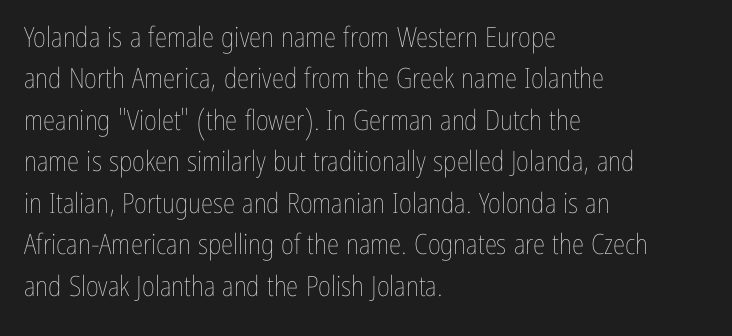
Weight: in the light-to-regular range. A roman cut, with each character standing at attention. Compared with typical body copy, the letter spacing here is the same. Here the designer chose a conventional face with non-uniform glyph widths. Horizontal bands of white between lines are of average thickness.
